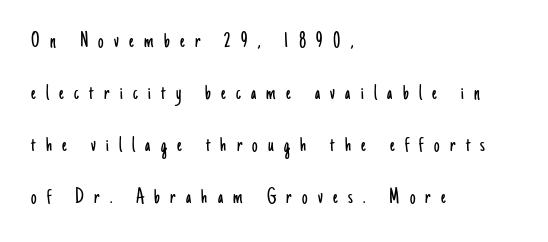
Does the copy run flush right? No — it runs flush left. Short note: letters widely spaced. Whoever set this chose breathing room over compactness in the vertical rhythm. Vertical stems look standard width or narrower in stroke. The lettering stays uniformly vertical, giving the passage a roman look. Bare-footed words on every line.
